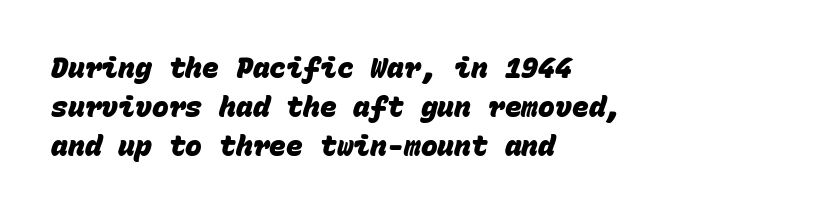
Q: Is the text bold? A: Yes.
Q: Is the typeface a serif or a sans-serif typeface? A: Sans-serif.
Q: Is the text underlined? A: No.
Q: How is the paragraph aligned? A: Left-aligned.
Q: Is the spacing between letters normal or unusually wide? A: Normal.
Q: Is the spacing between lines tight, normal or loose? A: Normal.
Q: Width (condensed, normal, or wide)? A: Normal.
Q: Stroke contrast? A: Low.
Q: x-height? A: Large.
Q: Monospaced? A: Yes.
